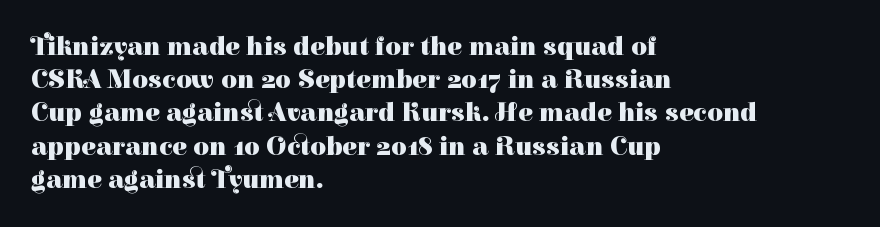
There is no visible air inserted between adjacent glyphs. In terms of weight, the rendering is a true, heavy bold. Visually the block forms a straight wall on the left and a jagged coastline on the right. Lines of text with bare space underneath. If you drew a line through each stem, it would be perfectly vertical.
